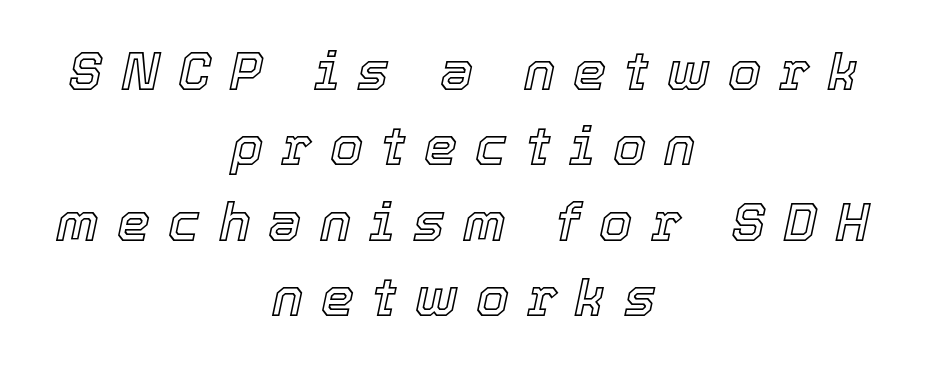
Q: Is the text italic (slanted)? A: Yes, it leans right by about 12 degrees.
Q: Is the text underlined? A: No.
Q: How is the paragraph aligned? A: Centered.
Q: Is the spacing between letters normal or unusually wide? A: Unusually wide.
Q: Is the spacing between lines tight, normal or loose? A: Normal.
Q: Width (condensed, normal, or wide)? A: Normal.
Q: x-height? A: Medium.
Q: Monospaced? A: No.
